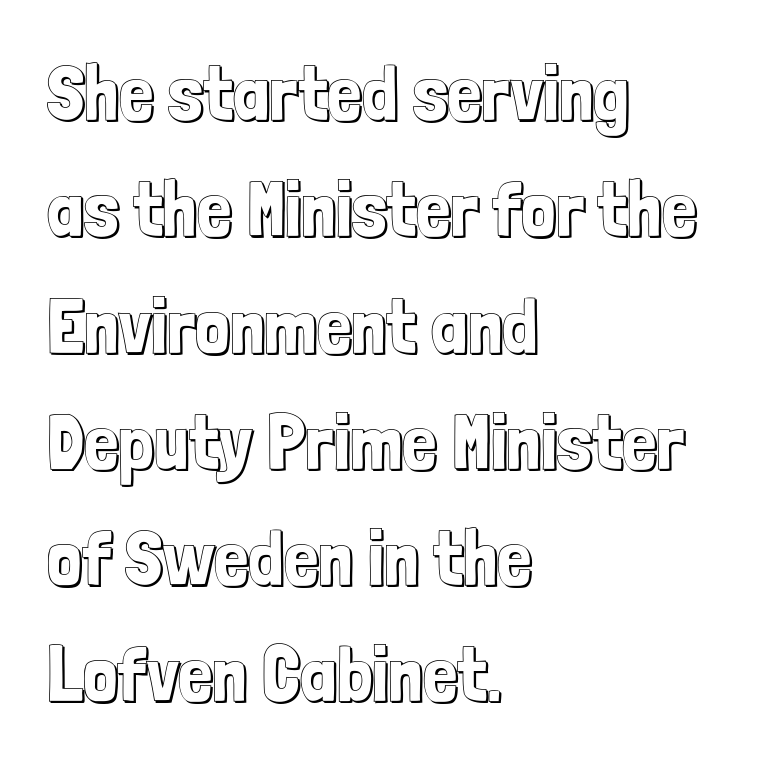
{"italic": "no", "width": "condensed", "x_height": "medium", "monospaced": "no", "underline": "no", "align": "left", "line_spacing": "normal", "line_spacing_ratio": 1.51, "letter_spacing": "normal", "letter_spacing_em": 0.0, "glyph_px": 77}
